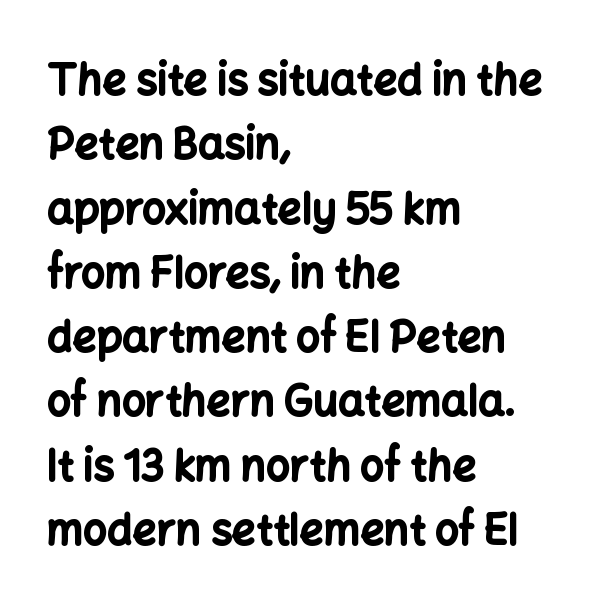
{"serif": "no", "italic": "no", "bold": "yes", "weight": "bold", "width": "normal", "stroke_contrast": "low", "x_height": "medium", "monospaced": "no", "underline": "no", "align": "left", "line_spacing": "normal", "line_spacing_ratio": 1.53, "letter_spacing": "normal", "letter_spacing_em": 0.0, "glyph_px": 42}
